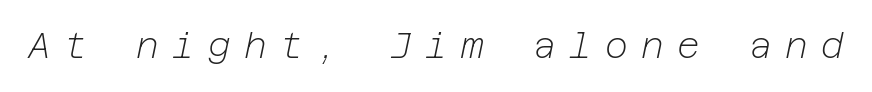
Q: Is the text bold? A: No.
Q: Is the text italic (slanted)? A: Yes, it leans right by about 12 degrees.
Q: Is the text underlined? A: No.
Q: Is the spacing between letters normal or unusually wide? A: Unusually wide.
Q: Width (condensed, normal, or wide)? A: Normal.
Q: Stroke contrast? A: Low.
Q: x-height? A: Medium.
